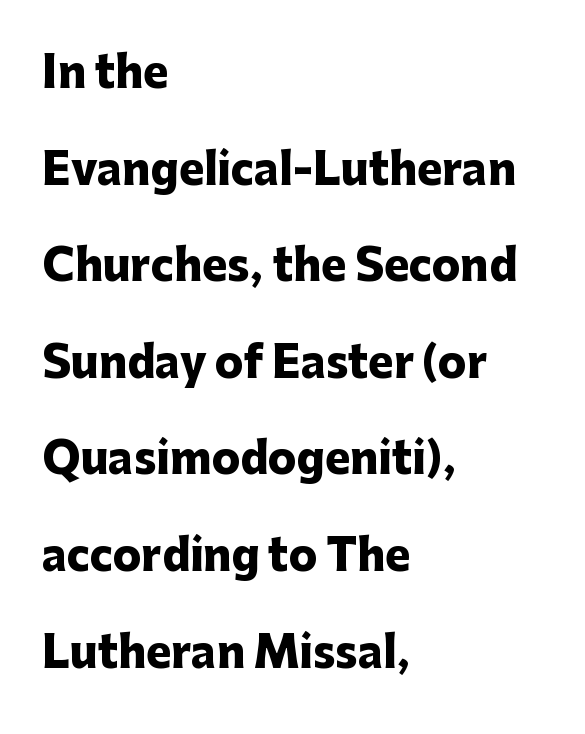
Glance below the letters and you will spot only blank space. These lines were composed using upright roman letters. Is this a fixed-width face? No — the glyphs have proportional, varying widths. Each new line begins a long way beneath the previous one. A typesetter would call this zero additional tracking. Emphasis by weight is at full strength: bold.
